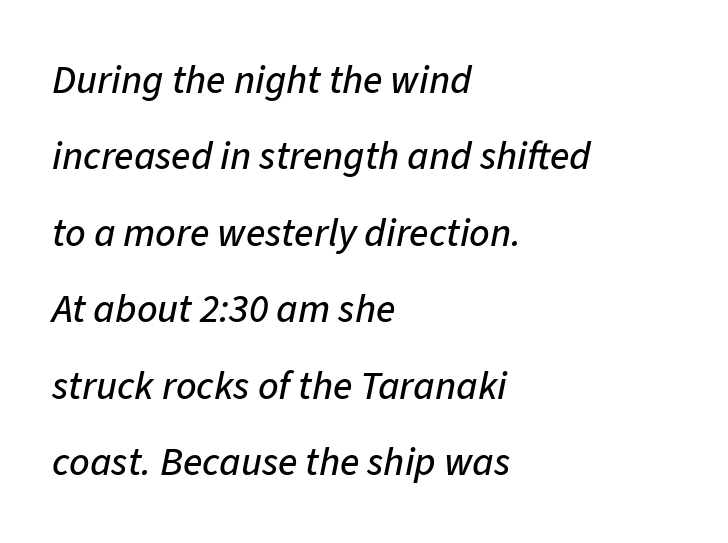
Q: Is the text italic (slanted)? A: Yes, it leans right by about 11 degrees.
Q: Is the text underlined? A: No.
Q: How is the paragraph aligned? A: Left-aligned.
Q: Is the spacing between letters normal or unusually wide? A: Normal.
Q: Is the spacing between lines tight, normal or loose? A: Loose.
Q: Width (condensed, normal, or wide)? A: Normal.
Q: Stroke contrast? A: Low.
Q: x-height? A: Medium.
Q: Monospaced? A: No.
